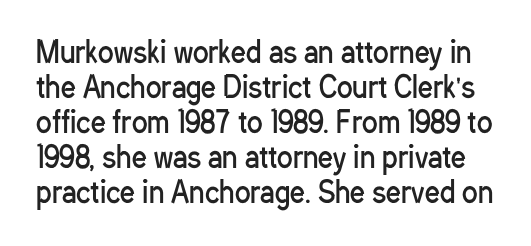
Q: Is the text bold? A: No.
Q: Is the text italic (slanted)? A: No, it is upright.
Q: Is the typeface a serif or a sans-serif typeface? A: Sans-serif.
Q: Is the text underlined? A: No.
Q: Is the spacing between letters normal or unusually wide? A: Normal.
Q: Width (condensed, normal, or wide)? A: Condensed.
Q: Stroke contrast? A: Low.
Q: x-height? A: Medium.
Q: Monospaced? A: No.
